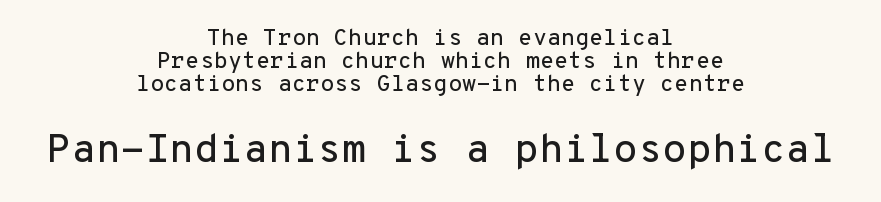
The image shows 40 px sans-serif type, upright, monospaced; set centered, tight line spacing (1.01x), normal letter spacing, not underlined; the second (bottom) block is 1.74x larger; low stroke contrast and a medium x-height.
